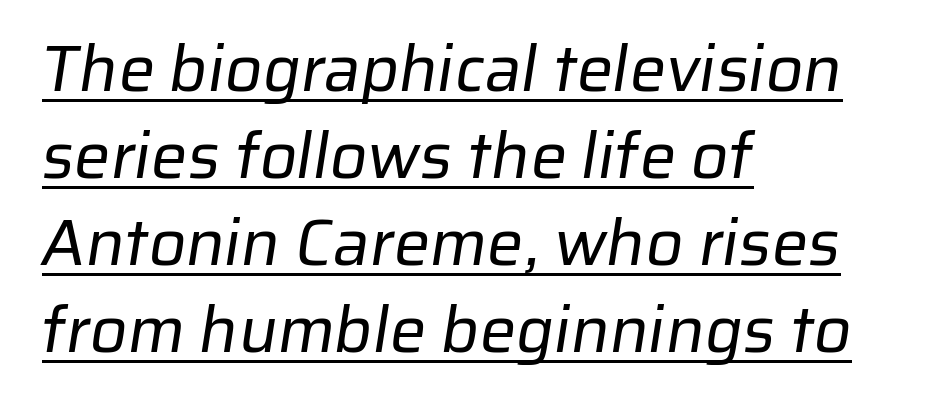
I'd call this a sans setting — the letters go barefoot. Caption: standard tracking, unaltered. Visually the block forms a straight wall on the left and a jagged coastline on the right. Here the designer chose a conventional face with non-uniform glyph widths. This sample keeps an unexceptional amount of space between lines. Vertical stems look standard width or narrower in stroke.
